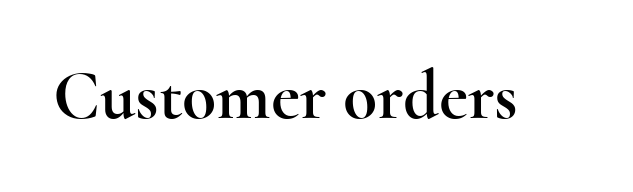
Nobody touched the tracking dial on this one. The gap between lines stays unmarked. Unlike italic type, these characters show no tilt at all. These lines are rendered in a variable-pitch font.
